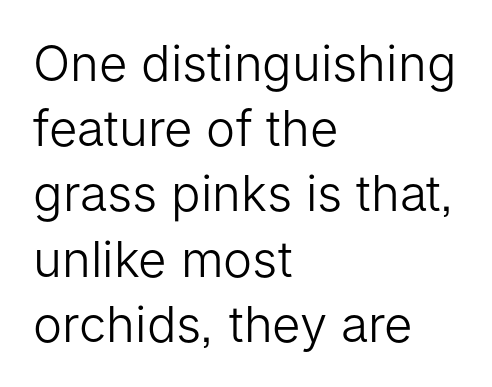
{"serif": "no", "italic": "no", "bold": "no", "weight": "light", "width": "normal", "stroke_contrast": "low", "x_height": "medium", "monospaced": "no", "underline": "no", "align": "left", "line_spacing": "normal", "line_spacing_ratio": 1.33, "letter_spacing": "normal", "letter_spacing_em": 0.0, "glyph_px": 49}
